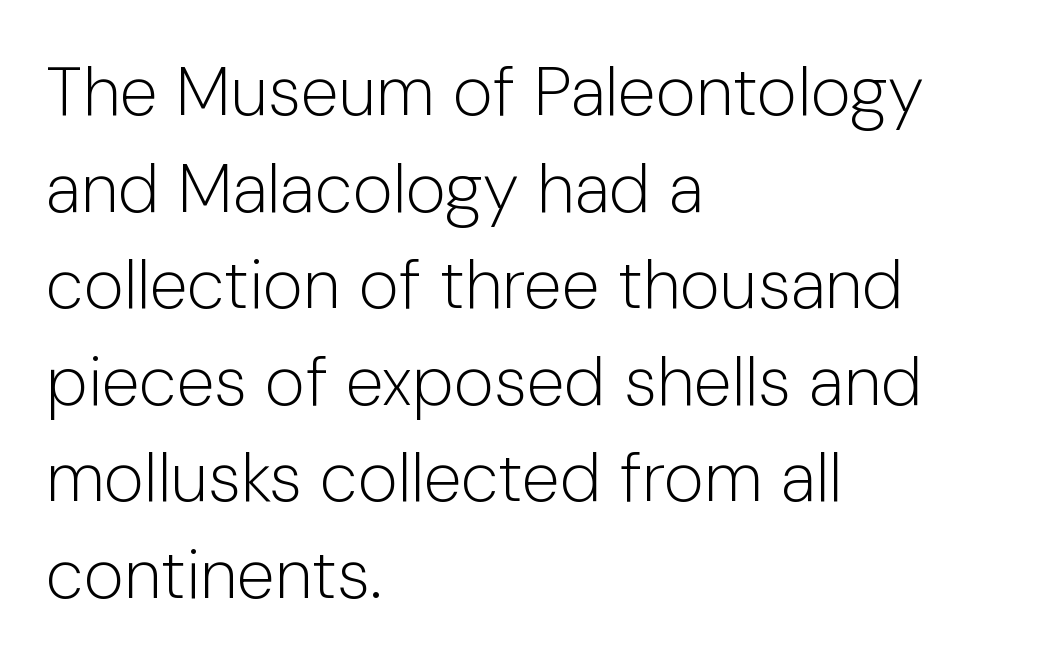
The image shows 69 px light sans-serif type, upright; set left-aligned, normal line spacing (1.4x), normal letter spacing, not underlined; low stroke contrast and a medium x-height.
